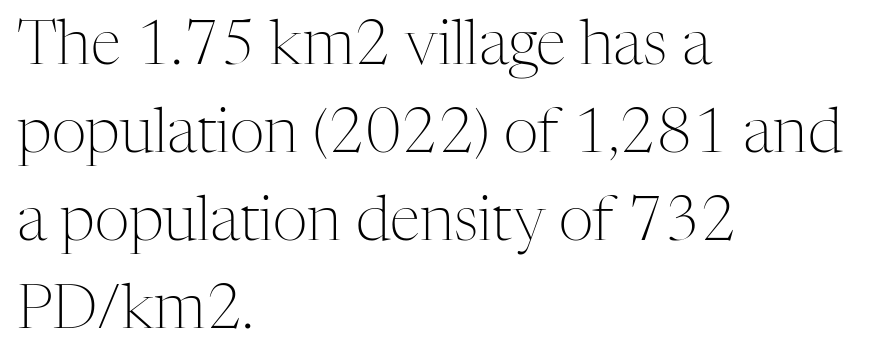
{"serif": "yes", "italic": "no", "bold": "no", "weight": "light", "width": "normal", "stroke_contrast": "medium", "x_height": "medium", "monospaced": "no", "underline": "no", "align": "left", "line_spacing": "normal", "line_spacing_ratio": 1.44, "letter_spacing": "normal", "letter_spacing_em": 0.0, "glyph_px": 61}
